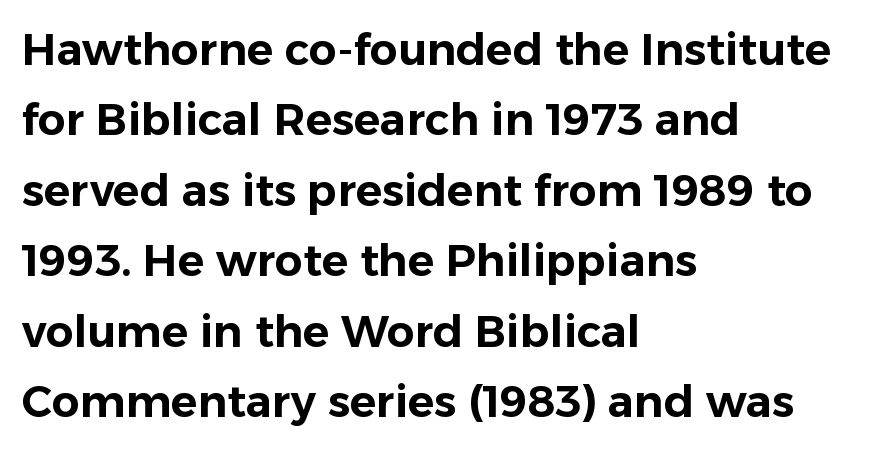
Q: Is the text italic (slanted)? A: No, it is upright.
Q: Is the typeface a serif or a sans-serif typeface? A: Sans-serif.
Q: Is the text underlined? A: No.
Q: How is the paragraph aligned? A: Left-aligned.
Q: Is the spacing between letters normal or unusually wide? A: Normal.
Q: Is the spacing between lines tight, normal or loose? A: Normal.
Q: Width (condensed, normal, or wide)? A: Normal.
Q: Stroke contrast? A: Low.
Q: x-height? A: Medium.
Q: Monospaced? A: No.
